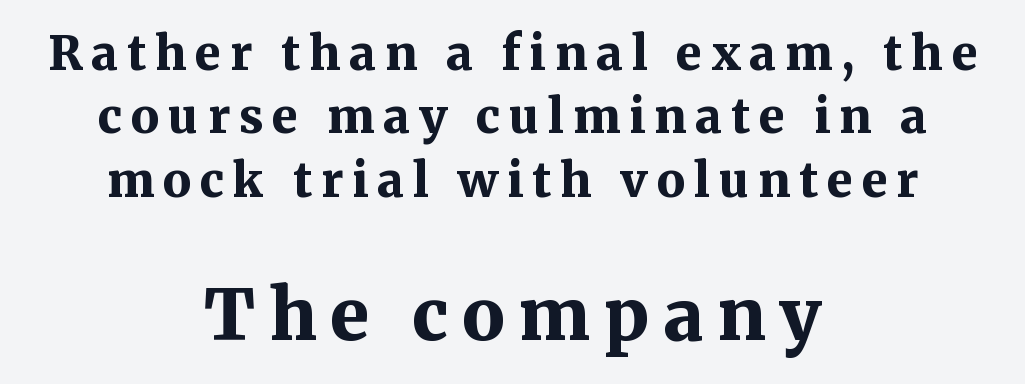
{"serif": "yes", "italic": "no", "bold": "yes", "weight": "bold", "width": "normal", "stroke_contrast": "medium", "x_height": "medium", "monospaced": "no", "underline": "no", "align": "center", "line_spacing": "normal", "line_spacing_ratio": 1.35, "larger_block": "second", "size_ratio": 1.51, "glyph_px": 71}
